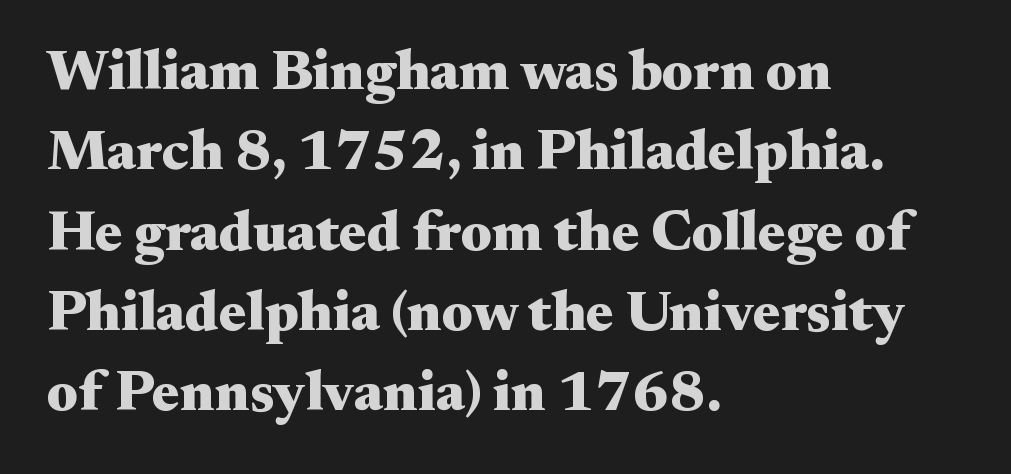
Q: Is the text bold? A: Yes.
Q: Is the text italic (slanted)? A: No, it is upright.
Q: Is the typeface a serif or a sans-serif typeface? A: Serif.
Q: Is the text underlined? A: No.
Q: How is the paragraph aligned? A: Left-aligned.
Q: Is the spacing between letters normal or unusually wide? A: Normal.
Q: Is the spacing between lines tight, normal or loose? A: Normal.
Q: Width (condensed, normal, or wide)? A: Wide.
Q: Stroke contrast? A: Medium.
Q: x-height? A: Small.
Q: Monospaced? A: No.
